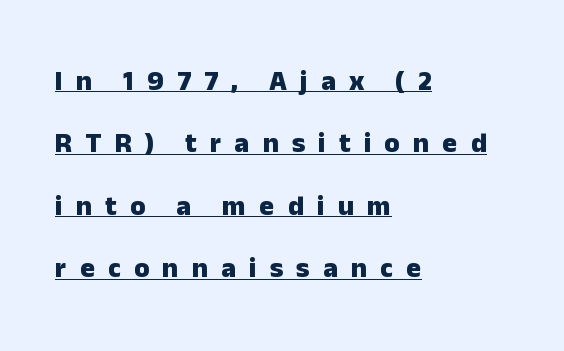
The image shows 28 px heavy sans-serif type, upright; set left-aligned, loose line spacing (2.23x), unusually wide letter spacing (+0.47 em), underlined; low stroke contrast and a medium x-height.
